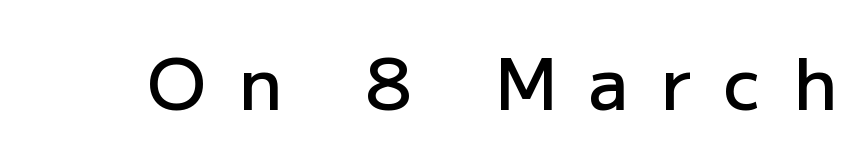
The image shows 71 px semibold sans-serif type, upright; set unusually wide letter spacing (+0.45 em), not underlined; low stroke contrast and a medium x-height.
